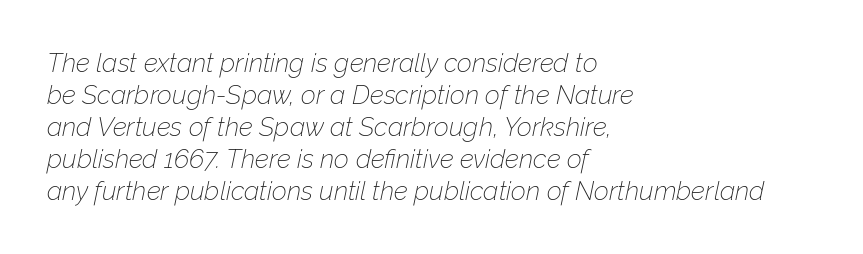
The image shows 26 px text type, italic (leaning right); set left-aligned, line spacing 1.23x, normal letter spacing, not underlined.
